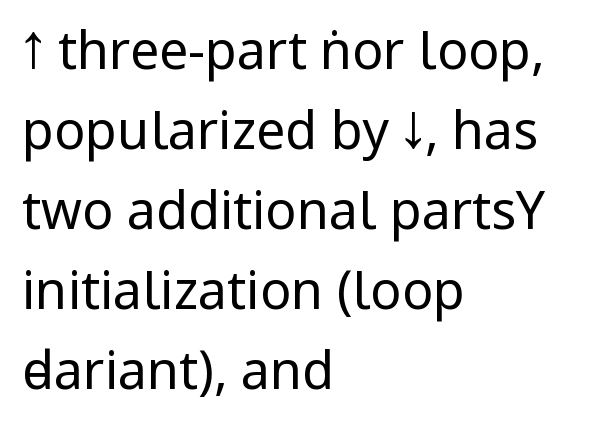
Q: Is the text bold? A: No.
Q: Is the text italic (slanted)? A: No, it is upright.
Q: Is the typeface a serif or a sans-serif typeface? A: Sans-serif.
Q: Is the text underlined? A: No.
Q: How is the paragraph aligned? A: Left-aligned.
Q: Is the spacing between letters normal or unusually wide? A: Normal.
Q: Is the spacing between lines tight, normal or loose? A: Normal.
Q: Width (condensed, normal, or wide)? A: Condensed.
Q: Stroke contrast? A: Low.
